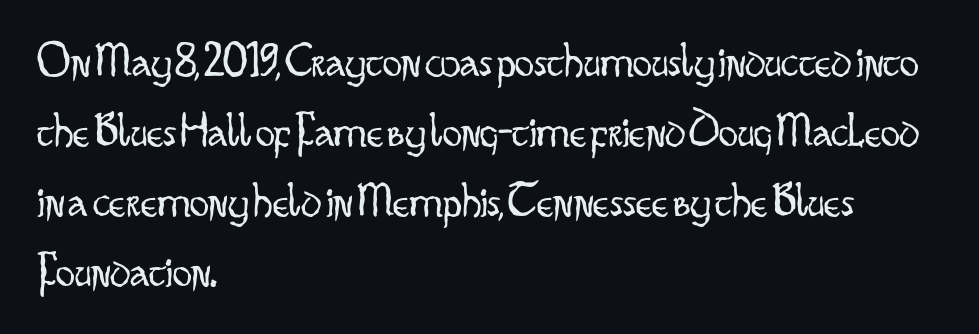
Type style note: lacks serifs. Line starts are locked; line ends wander. You can tell it's not italic because the verticals are truly vertical. Each row of text sits above clean, open space. Characters follow at the spacing the type designer built in. Do the characters align in a grid? No, the font is proportional.
